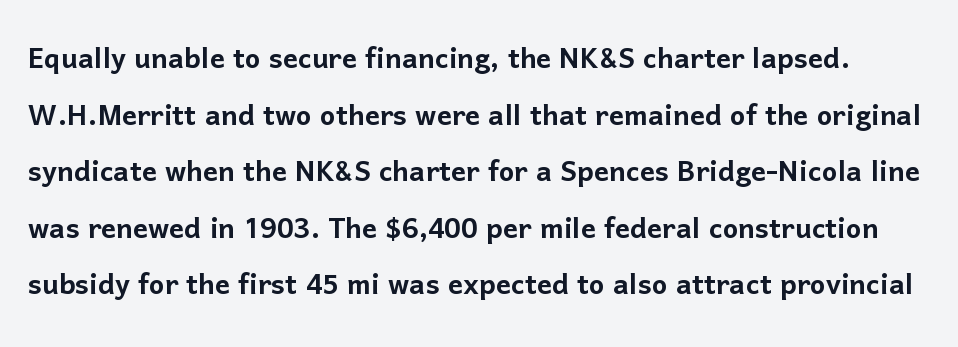
Q: Is the text italic (slanted)? A: No, it is upright.
Q: Is the typeface a serif or a sans-serif typeface? A: Sans-serif.
Q: Is the text underlined? A: No.
Q: Is the spacing between letters normal or unusually wide? A: Normal.
Q: Is the spacing between lines tight, normal or loose? A: Normal.
Q: Width (condensed, normal, or wide)? A: Normal.
Q: Stroke contrast? A: Low.
Q: x-height? A: Medium.
Q: Monospaced? A: No.
